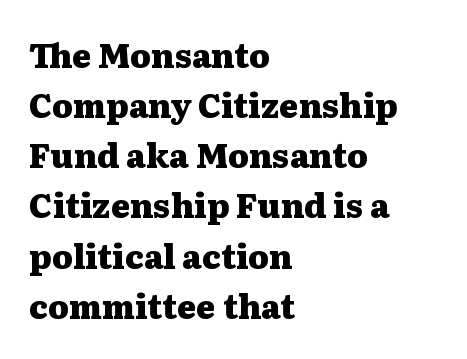
Spacing verdict: proportional, widths tailored to each character. Rows of type keep a routine distance in the vertical direction. Set as a true bold cut, around the 700 mark. Between one letter and the next there's only the usual sliver of space.
